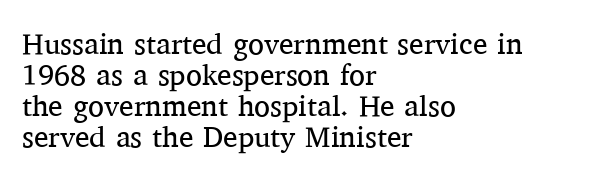
{"serif": "yes", "italic": "no", "bold": "no", "weight": "regular", "width": "normal", "stroke_contrast": "medium", "x_height": "medium", "monospaced": "no", "underline": "no", "align": "left", "line_spacing": "tight", "line_spacing_ratio": 1.07, "letter_spacing": "normal", "letter_spacing_em": 0.0, "glyph_px": 29}
